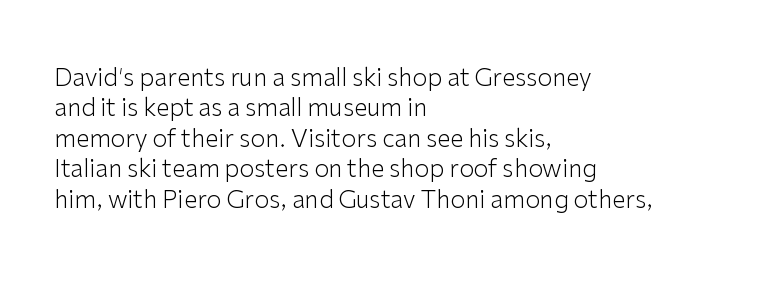
{"italic": "no", "bold": "no", "underline": "no", "align": "left", "line_spacing": "normal", "line_spacing_ratio": 1.27, "letter_spacing": "normal", "letter_spacing_em": 0.0, "glyph_px": 24}
